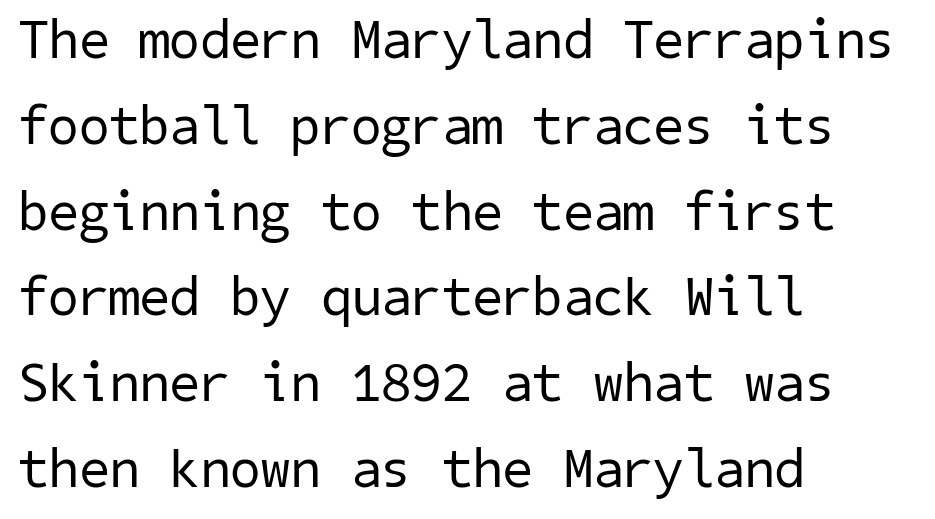
Q: Is the text bold? A: No.
Q: Is the typeface a serif or a sans-serif typeface? A: Sans-serif.
Q: Is the text underlined? A: No.
Q: How is the paragraph aligned? A: Left-aligned.
Q: Is the spacing between letters normal or unusually wide? A: Normal.
Q: Is the spacing between lines tight, normal or loose? A: Normal.
Q: Width (condensed, normal, or wide)? A: Normal.
Q: Stroke contrast? A: Low.
Q: x-height? A: Medium.
